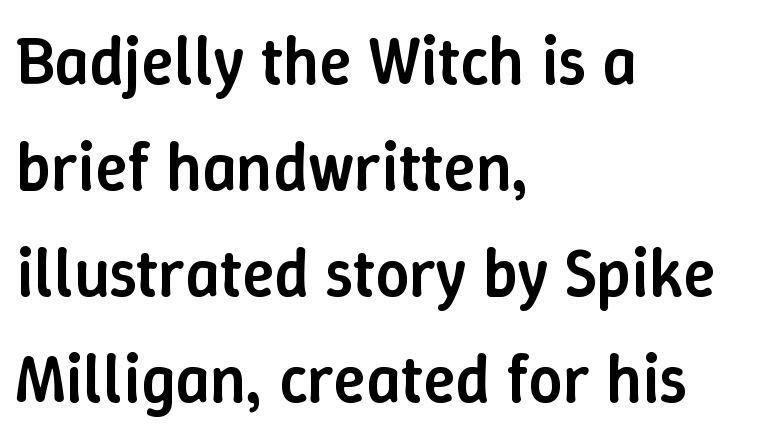
The image shows 67 px semibold type, upright; set left-aligned, normal line spacing (1.58x), normal letter spacing, not underlined; low stroke contrast and a medium x-height.
